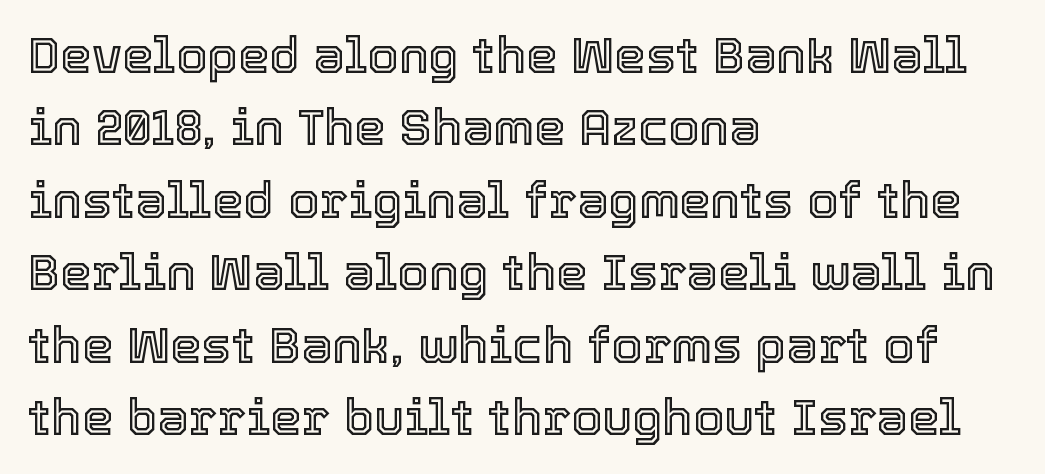
The image shows 50 px text type, upright; set left-aligned, normal line spacing (1.45x), normal letter spacing, not underlined; a medium x-height.
